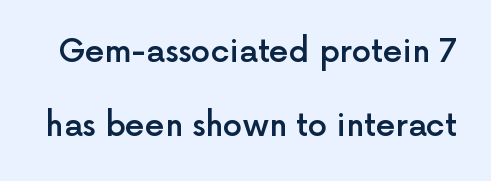
Think of a printed novel: that variable character pitch is what you see here. Moderately thickened strokes mark this as semibold type. Stroke terminals: plain, sans-serif. Posture: upright roman. A bare baseline throughout the passage. Honestly, the letter spacing is just normal — you wouldn't notice it.
